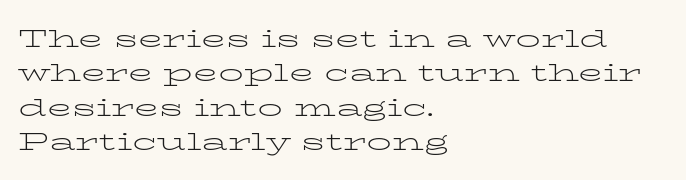
The image shows 25 px text type, upright; set left-aligned, normal line spacing (1.38x), normal letter spacing, not underlined.
